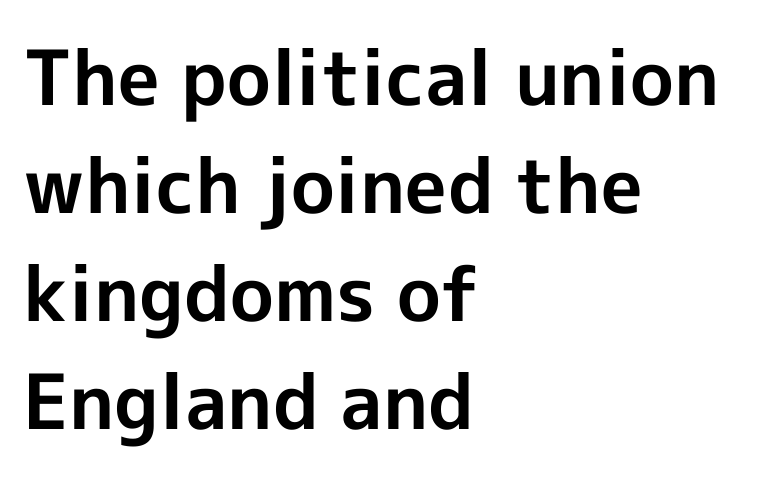
Q: Is the text bold? A: Yes.
Q: Is the text italic (slanted)? A: No, it is upright.
Q: Is the typeface a serif or a sans-serif typeface? A: Sans-serif.
Q: Is the text underlined? A: No.
Q: How is the paragraph aligned? A: Left-aligned.
Q: Is the spacing between letters normal or unusually wide? A: Normal.
Q: Is the spacing between lines tight, normal or loose? A: Normal.
Q: Width (condensed, normal, or wide)? A: Normal.
Q: x-height? A: Medium.
Q: Monospaced? A: No.
